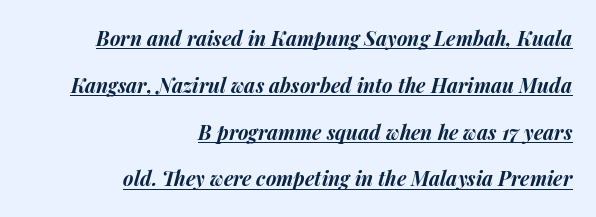
{"italic": "yes", "lean": "right", "slant_degrees": 14, "bold": "yes", "underline": "yes", "align": "right", "line_spacing": "loose", "line_spacing_ratio": 2.34, "letter_spacing": "normal", "letter_spacing_em": 0.0, "glyph_px": 20}
